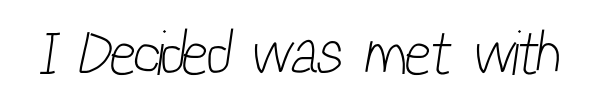
Q: Is the text bold? A: No.
Q: Is the typeface a serif or a sans-serif typeface? A: Sans-serif.
Q: Is the text underlined? A: No.
Q: Is the spacing between letters normal or unusually wide? A: Normal.
Q: Width (condensed, normal, or wide)? A: Condensed.
Q: Stroke contrast? A: Low.
Q: x-height? A: Medium.
Q: Monospaced? A: No.
